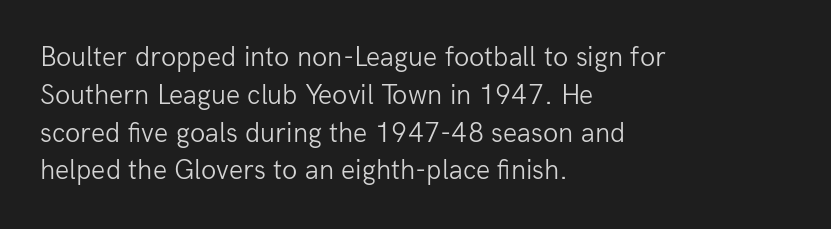
{"serif": "no", "italic": "no", "bold": "no", "weight": "light", "width": "normal", "stroke_contrast": "low", "x_height": "medium", "monospaced": "no", "underline": "no", "align": "left", "line_spacing": "normal", "line_spacing_ratio": 1.35, "letter_spacing": "normal", "letter_spacing_em": 0.0, "glyph_px": 28}
